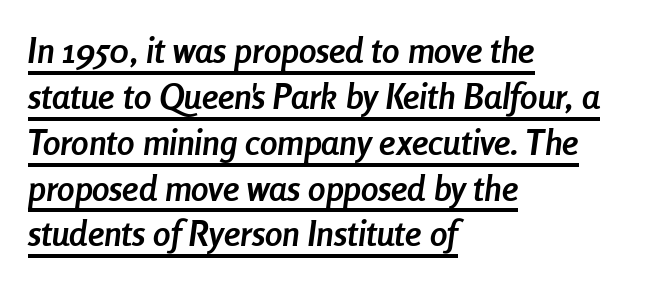
Q: Is the text bold? A: Yes.
Q: Is the text italic (slanted)? A: Yes, it leans right by about 8 degrees.
Q: Is the text underlined? A: Yes.
Q: How is the paragraph aligned? A: Left-aligned.
Q: Is the spacing between letters normal or unusually wide? A: Normal.
Q: Is the spacing between lines tight, normal or loose? A: Normal.
Q: Width (condensed, normal, or wide)? A: Condensed.
Q: Stroke contrast? A: Low.
Q: x-height? A: Medium.
Q: Monospaced? A: No.
